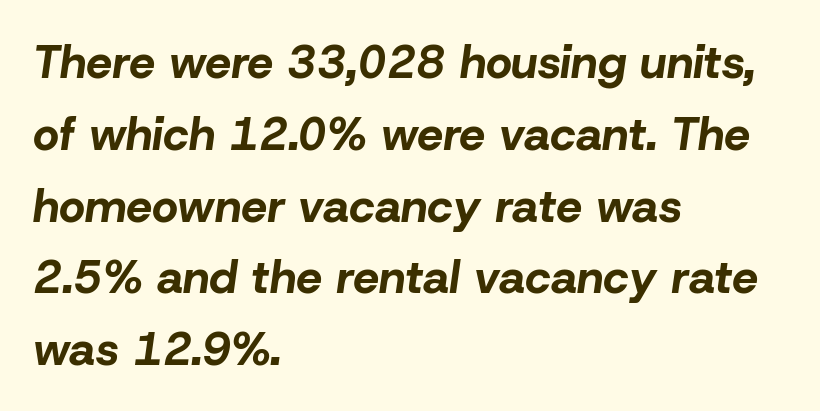
The image shows 46 px bold type, italic (leaning right); set left-aligned, normal line spacing (1.56x), normal letter spacing, not underlined; low stroke contrast and a medium x-height.
